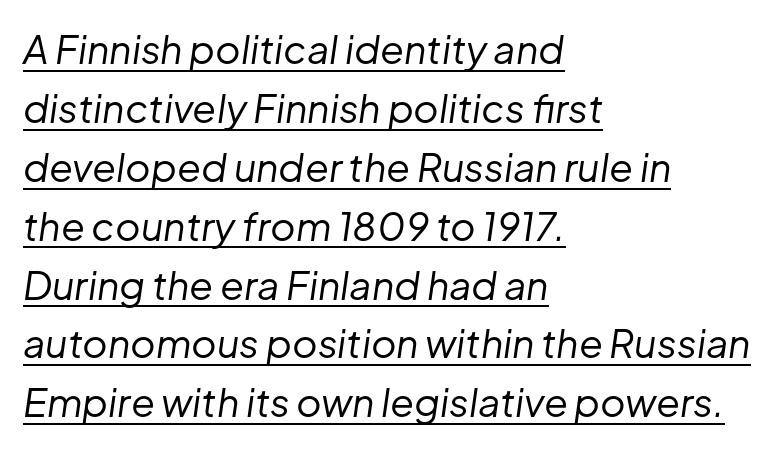
{"italic": "yes", "lean": "right", "slant_degrees": 8, "bold": "no", "weight": "regular", "width": "normal", "stroke_contrast": "low", "x_height": "medium", "monospaced": "no", "underline": "yes", "align": "left", "line_spacing": "normal", "line_spacing_ratio": 1.51, "letter_spacing": "normal", "letter_spacing_em": 0.0, "glyph_px": 39}
